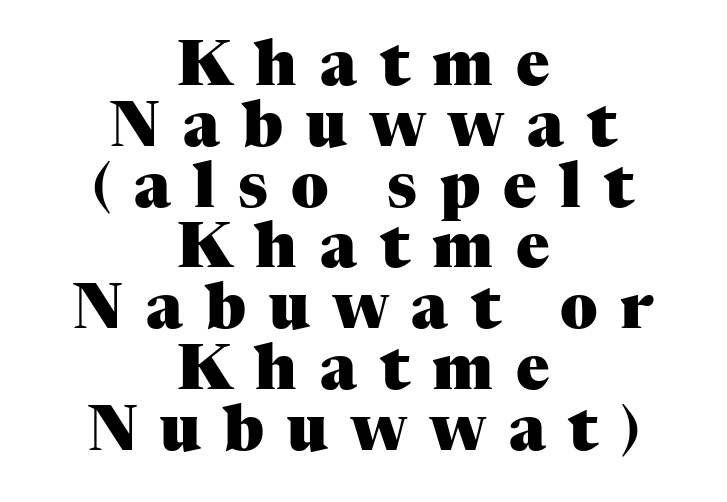
The image shows 62 px heavy serif type, upright; set centered, tight line spacing (0.98x), unusually wide letter spacing (+0.37 em), not underlined; medium stroke contrast and a medium x-height.
